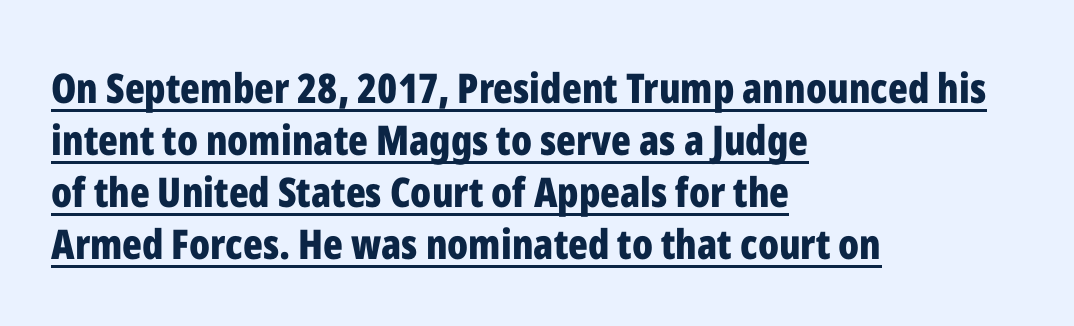
The image shows 41 px bold, condensed sans-serif type, upright; set left-aligned, normal line spacing (1.27x), normal letter spacing, underlined; low stroke contrast and a medium x-height.
